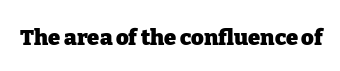
The image shows 22 px bold type, upright; set normal letter spacing, not underlined.
